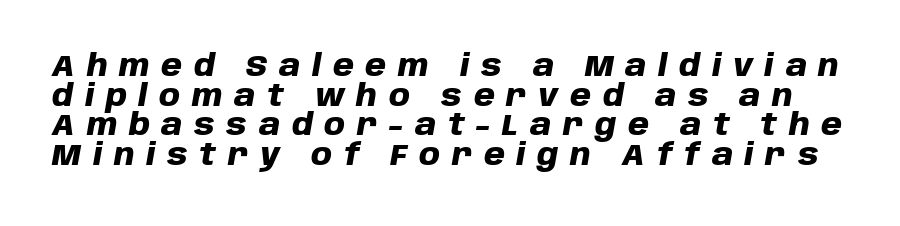
The image shows 30 px heavy type, italic (leaning right); set tight line spacing (0.99x), unusually wide letter spacing (+0.39 em), not underlined; low stroke contrast and a large x-height.
